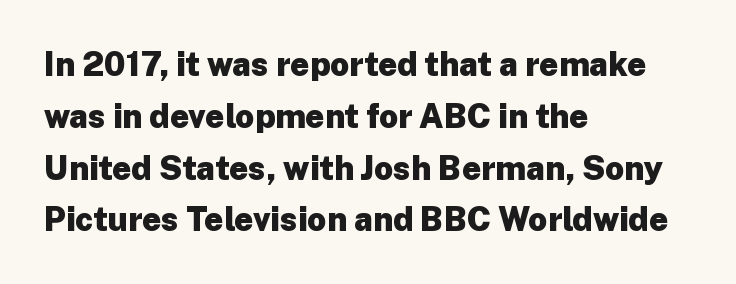
Q: Is the text bold? A: Yes.
Q: Is the text italic (slanted)? A: No, it is upright.
Q: Is the typeface a serif or a sans-serif typeface? A: Sans-serif.
Q: Is the text underlined? A: No.
Q: How is the paragraph aligned? A: Left-aligned.
Q: Is the spacing between letters normal or unusually wide? A: Normal.
Q: Is the spacing between lines tight, normal or loose? A: Normal.
Q: Width (condensed, normal, or wide)? A: Normal.
Q: Stroke contrast? A: Low.
Q: x-height? A: Medium.
Q: Monospaced? A: No.
